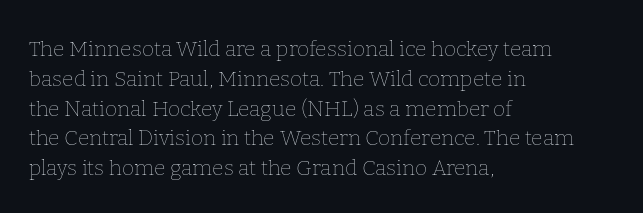
Q: Is the text bold? A: No.
Q: Is the text italic (slanted)? A: No, it is upright.
Q: Is the text underlined? A: No.
Q: How is the paragraph aligned? A: Left-aligned.
Q: Is the spacing between letters normal or unusually wide? A: Normal.
Q: Is the spacing between lines tight, normal or loose? A: Normal.
